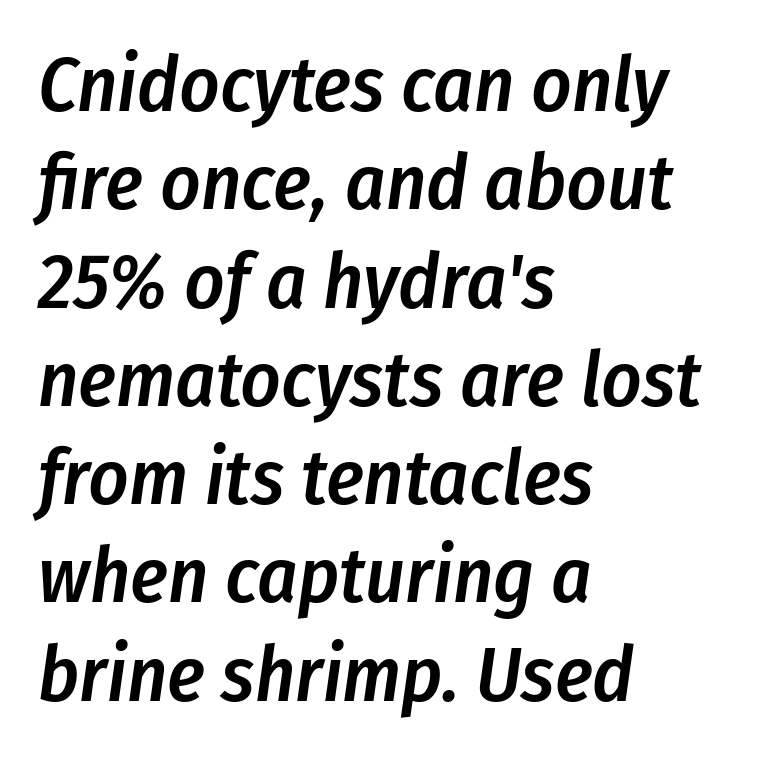
A student would call this left alignment; a typographer would say flush left, rag right. Here the designer chose a conventional face with non-uniform glyph widths. Letters rest on an invisible, unmarked baseline. Each glyph is drawn with semibold strokes, heavier than normal yet not fully bold.
